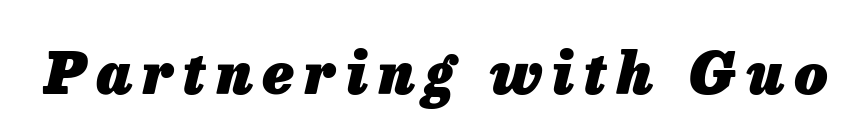
Typographic density is high because the face is bold. Is this a fixed-width face? No — the glyphs have proportional, varying widths. Every character sits at an angle, as italics do. Any mark beneath the type? The region is blank.
